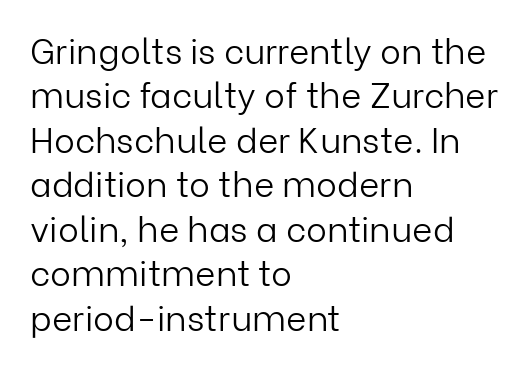
The image shows 35 px light sans-serif type, upright; set left-aligned, normal line spacing (1.27x), normal letter spacing, not underlined; low stroke contrast and a medium x-height.
